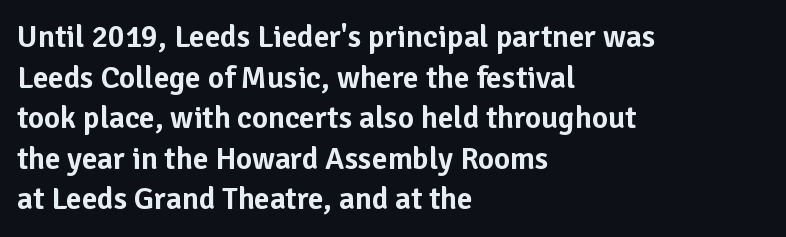
Q: Is the text italic (slanted)? A: No, it is upright.
Q: Is the typeface a serif or a sans-serif typeface? A: Sans-serif.
Q: Is the text underlined? A: No.
Q: How is the paragraph aligned? A: Left-aligned.
Q: Is the spacing between letters normal or unusually wide? A: Normal.
Q: Is the spacing between lines tight, normal or loose? A: Normal.
Q: Width (condensed, normal, or wide)? A: Normal.
Q: Stroke contrast? A: Low.
Q: x-height? A: Medium.
Q: Monospaced? A: No.
